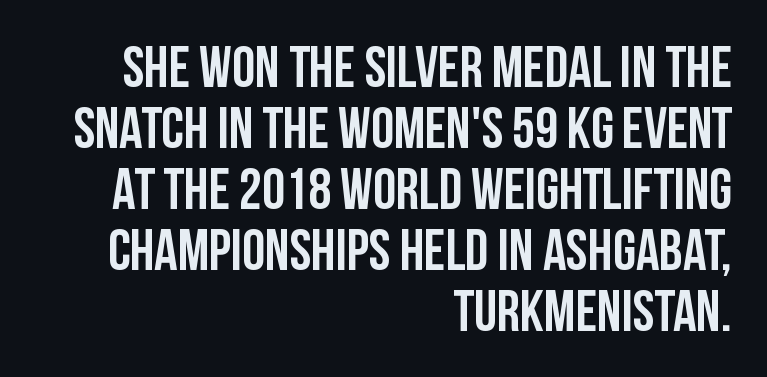
{"serif": "no", "italic": "no", "bold": "yes", "weight": "semibold", "width": "condensed", "stroke_contrast": "low", "x_height": "large", "monospaced": "no", "underline": "no", "align": "right", "line_spacing": "tight", "line_spacing_ratio": 1.05, "letter_spacing": "normal", "letter_spacing_em": 0.0, "glyph_px": 58}
